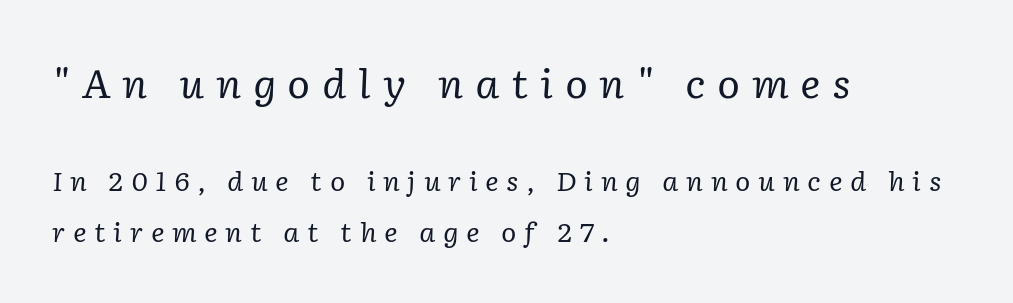
Q: Is the text bold? A: No.
Q: Is the text italic (slanted)? A: Yes, it leans right by about 2 degrees.
Q: Is the typeface a serif or a sans-serif typeface? A: Serif.
Q: Is the text underlined? A: No.
Q: How is the paragraph aligned? A: Left-aligned.
Q: Is the spacing between letters normal or unusually wide? A: Unusually wide.
Q: Is the spacing between lines tight, normal or loose? A: Loose.
Q: Which block of text is set in a larger size, the first (top) or the second (bottom)? A: The first (top) one.
Q: Width (condensed, normal, or wide)? A: Normal.
Q: Stroke contrast? A: Low.
Q: x-height? A: Medium.
Q: Monospaced? A: No.
